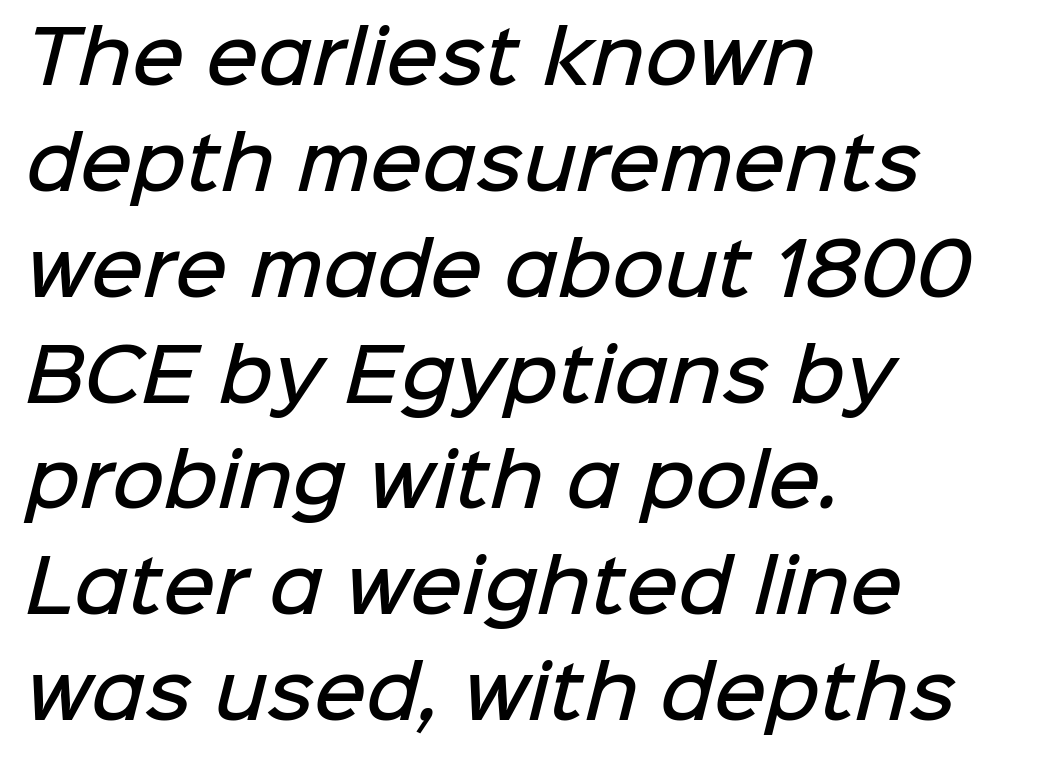
Q: Is the text bold? A: Semi-bold.
Q: Is the typeface a serif or a sans-serif typeface? A: Sans-serif.
Q: Is the text underlined? A: No.
Q: How is the paragraph aligned? A: Left-aligned.
Q: Is the spacing between letters normal or unusually wide? A: Normal.
Q: Is the spacing between lines tight, normal or loose? A: Normal.
Q: Width (condensed, normal, or wide)? A: Normal.
Q: Stroke contrast? A: Low.
Q: x-height? A: Medium.
Q: Monospaced? A: No.
